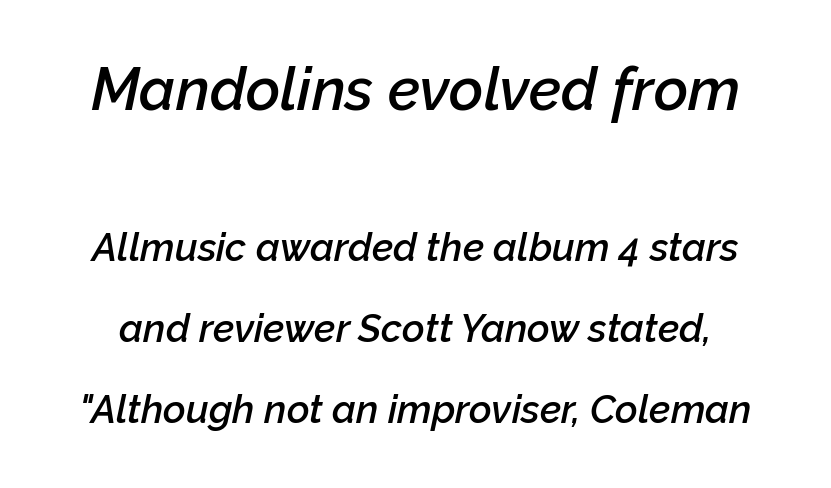
Line spacing here is loose. Nothing unusual about the tracking: characters are spaced as the font intends. Just letters on the line, the space beneath them empty. Looks like regular typesetting: each glyph gets only the width it needs. It's the slanting kind of type. Typographic density is moderately raised because the face is semibold.
